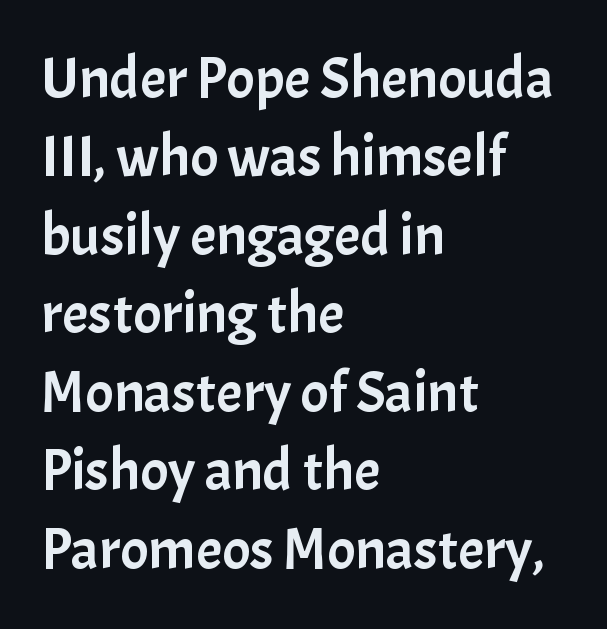
Character widths vary here, with narrow letters taking less room than wide ones. The designer went with a sans here, leaving each stem footless. Lines of text with bare space underneath. A classic flush-left, rag-right setting is used for this passage. Horizontal bands of white between lines are of average thickness. What stands out about the letter spacing? Nothing — it is the standard amount.
